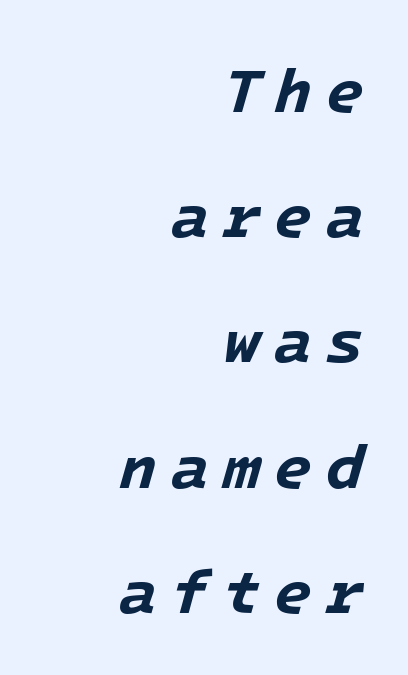
{"italic": "yes", "lean": "right", "slant_degrees": 16, "bold": "yes", "weight": "bold", "width": "normal", "stroke_contrast": "low", "x_height": "medium", "monospaced": "yes", "underline": "no", "align": "right", "line_spacing": "loose", "line_spacing_ratio": 2.02, "letter_spacing": "wide", "letter_spacing_em": 0.22, "glyph_px": 62}
